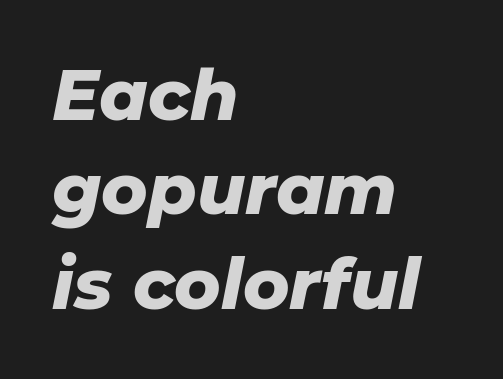
The image shows 70 px heavy type, italic (leaning right); set left-aligned, normal line spacing (1.35x), normal letter spacing, not underlined; low stroke contrast and a medium x-height.
